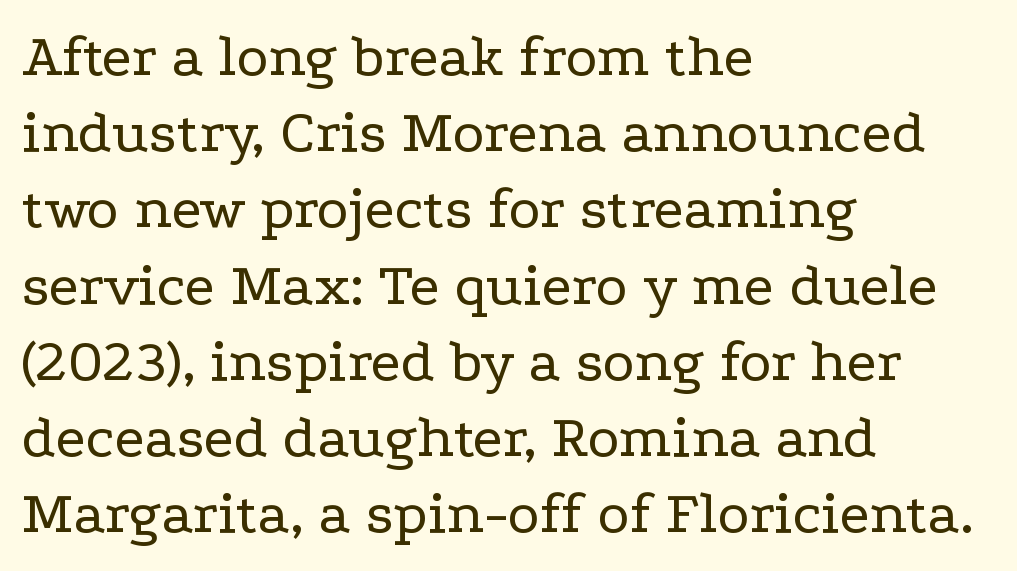
{"serif": "yes", "italic": "no", "bold": "no", "weight": "regular", "width": "wide", "stroke_contrast": "low", "x_height": "medium", "monospaced": "no", "underline": "no", "align": "left", "line_spacing": "normal", "line_spacing_ratio": 1.25, "letter_spacing": "normal", "letter_spacing_em": 0.0, "glyph_px": 61}
